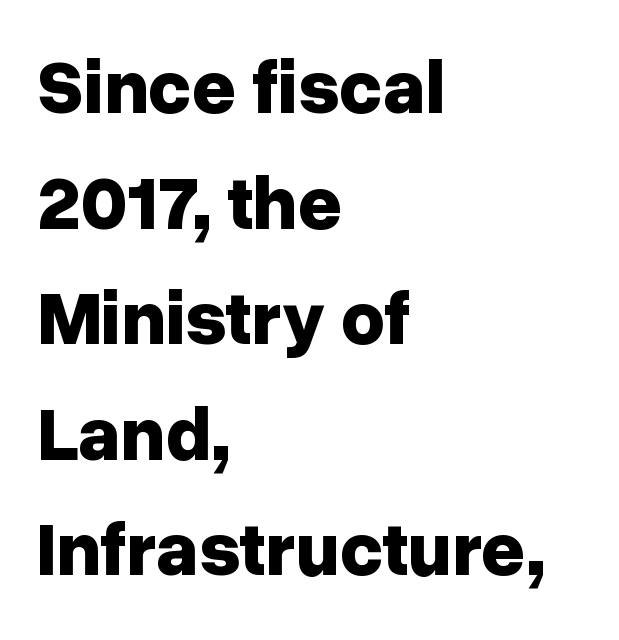
{"serif": "no", "italic": "no", "bold": "yes", "weight": "bold", "width": "normal", "stroke_contrast": "low", "x_height": "medium", "monospaced": "no", "underline": "no", "align": "left", "line_spacing": "normal", "line_spacing_ratio": 1.52, "letter_spacing": "normal", "letter_spacing_em": 0.0, "glyph_px": 76}
